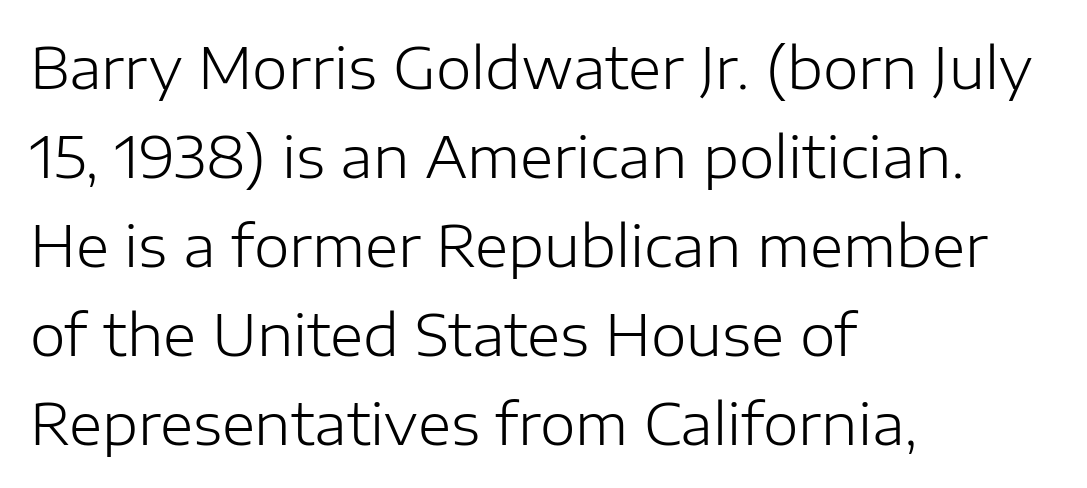
The image shows 57 px light sans-serif type, upright; set left-aligned, normal line spacing (1.56x), normal letter spacing, not underlined; low stroke contrast and a medium x-height.
